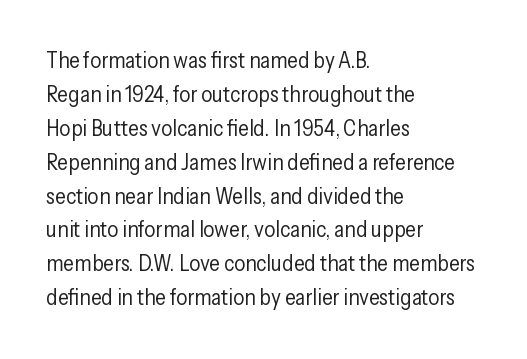
These lines stack with their left ends in a neat column. Any mark beneath the type? The region is blank. Short note: letters normally spaced. The type sits square on the baseline with zero lean.
